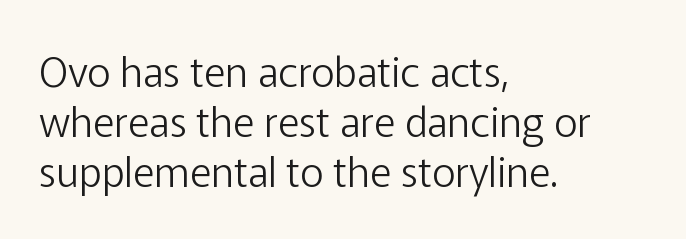
On a weight scale, this lands at 450 or below. A typesetter would call this proportional, since set widths differ per character. The letters stand straight up with perfectly vertical stems. Nothing unusual about the tracking: characters are spaced as the font intends. This rendering employs a face without finishing strokes, i.e., a sans-serif.
